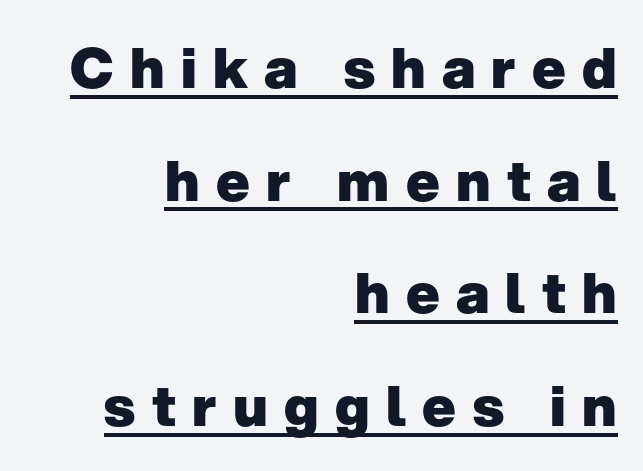
The rendering uses a bold face; every stroke is thick and dark. Casual observation: everything's shoved over to the right. Nothing sits at the stroke ends, so this counts as sans-serif. Notice how a bar underscores the lettering throughout. Tracking here is generous; glyphs stand well apart from one another.
